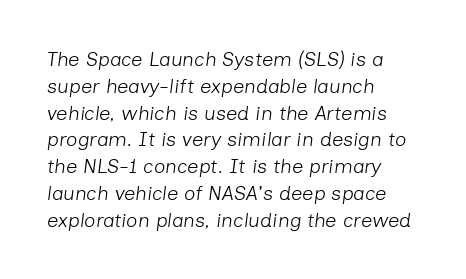
Q: Is the text bold? A: No.
Q: Is the text italic (slanted)? A: Yes, it leans right by about 7 degrees.
Q: Is the text underlined? A: No.
Q: How is the paragraph aligned? A: Left-aligned.
Q: Is the spacing between letters normal or unusually wide? A: Normal.
Q: Is the spacing between lines tight, normal or loose? A: Normal.
